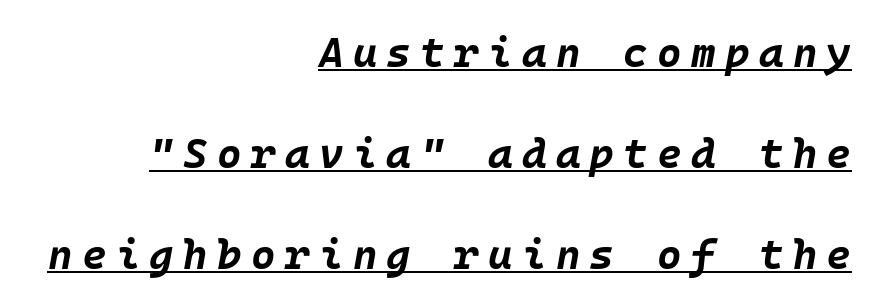
Q: Is the text bold? A: Yes.
Q: Is the text italic (slanted)? A: Yes, it leans right by about 10 degrees.
Q: Is the text underlined? A: Yes.
Q: How is the paragraph aligned? A: Right-aligned.
Q: Is the spacing between letters normal or unusually wide? A: Unusually wide.
Q: Is the spacing between lines tight, normal or loose? A: Loose.
Q: Width (condensed, normal, or wide)? A: Normal.
Q: Stroke contrast? A: Low.
Q: x-height? A: Large.
